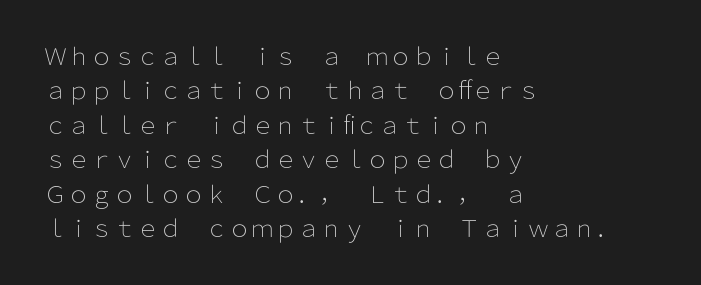
Q: Is the text bold? A: No.
Q: Is the text italic (slanted)? A: No, it is upright.
Q: Is the text underlined? A: No.
Q: How is the paragraph aligned? A: Left-aligned.
Q: Is the spacing between letters normal or unusually wide? A: Normal.
Q: Is the spacing between lines tight, normal or loose? A: Normal.
